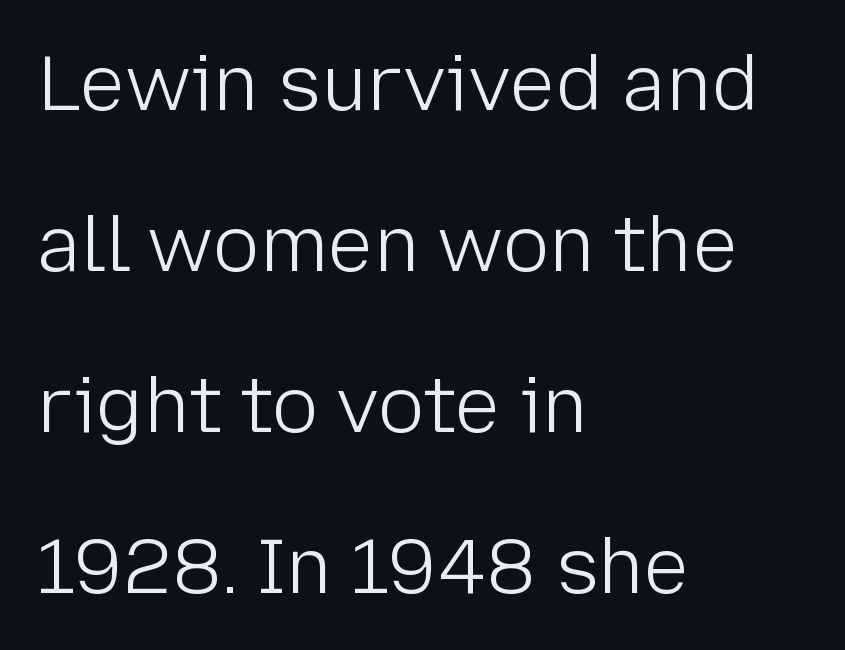
The image shows 77 px light sans-serif type, upright; set left-aligned, loose line spacing (2.09x), normal letter spacing, not underlined; low stroke contrast and a medium x-height.
